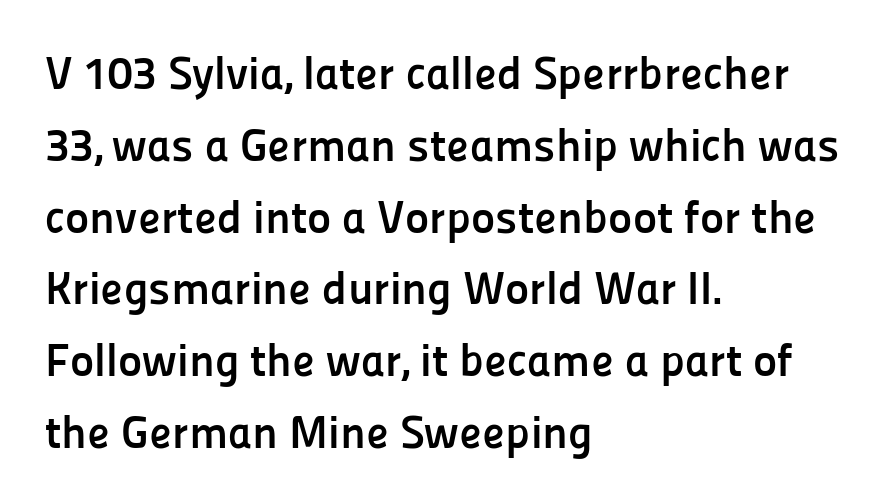
The image shows 46 px semibold sans-serif type, upright; set left-aligned, normal line spacing (1.56x), normal letter spacing, not underlined; low stroke contrast and a medium x-height.
